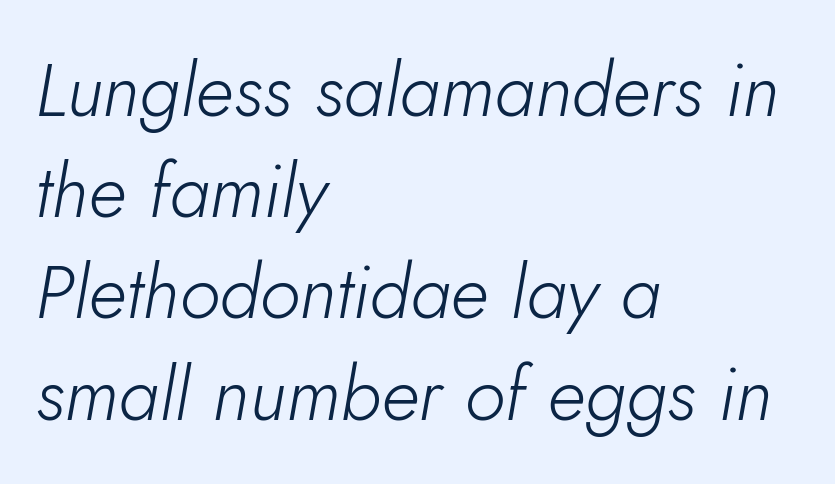
The image shows 75 px light type, italic (leaning right); set left-aligned, normal line spacing (1.35x), normal letter spacing, not underlined; low stroke contrast and a small x-height.
